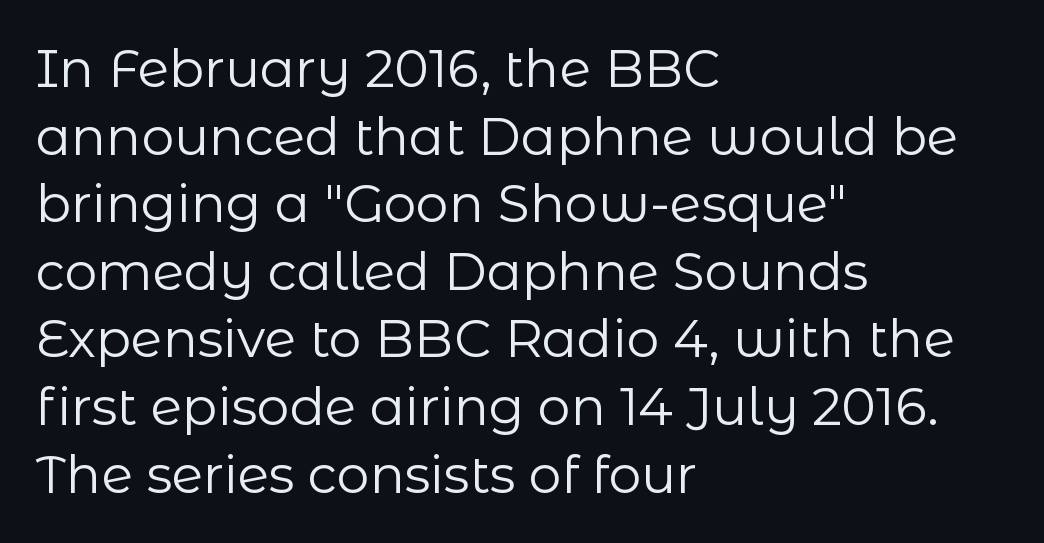
{"serif": "no", "italic": "no", "bold": "no", "weight": "regular", "width": "normal", "stroke_contrast": "low", "x_height": "medium", "monospaced": "no", "underline": "no", "align": "left", "line_spacing": "normal", "line_spacing_ratio": 1.3, "letter_spacing": "normal", "letter_spacing_em": 0.0, "glyph_px": 52}
